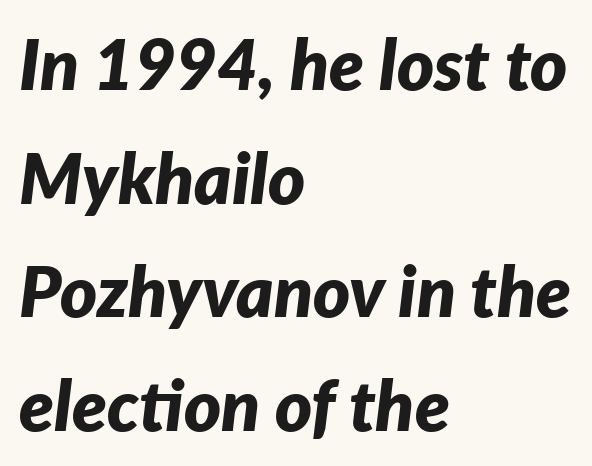
Q: Is the text bold? A: Yes.
Q: Is the text italic (slanted)? A: Yes, it leans right by about 7 degrees.
Q: Is the text underlined? A: No.
Q: How is the paragraph aligned? A: Left-aligned.
Q: Is the spacing between letters normal or unusually wide? A: Normal.
Q: Is the spacing between lines tight, normal or loose? A: Normal.
Q: Width (condensed, normal, or wide)? A: Normal.
Q: Stroke contrast? A: Low.
Q: x-height? A: Medium.
Q: Monospaced? A: No.
